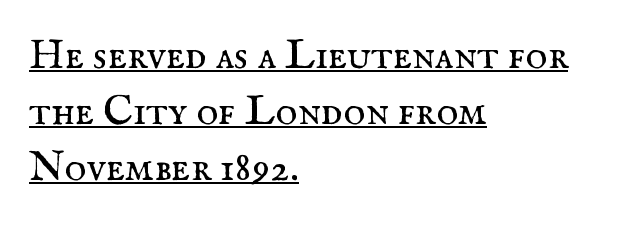
Q: Is the text bold? A: No.
Q: Is the text italic (slanted)? A: No, it is upright.
Q: Is the typeface a serif or a sans-serif typeface? A: Serif.
Q: Is the text underlined? A: Yes.
Q: How is the paragraph aligned? A: Left-aligned.
Q: Is the spacing between letters normal or unusually wide? A: Normal.
Q: Is the spacing between lines tight, normal or loose? A: Normal.
Q: Width (condensed, normal, or wide)? A: Normal.
Q: Stroke contrast? A: Medium.
Q: x-height? A: Small.
Q: Monospaced? A: No.
